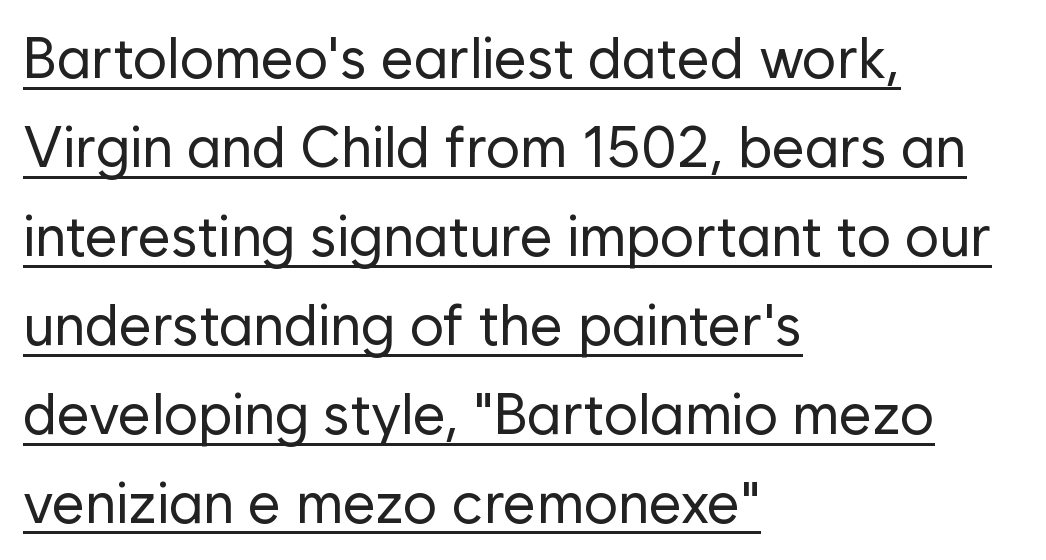
These lines are rendered in a variable-pitch font. This sample uses a sans-serif face. The font is comparable to plain body text, perhaps lighter. The line-height multiplier appears to be the usual default. The specimen includes a rule beneath the text block's lines. Is there any slant? The stems are plumb.
